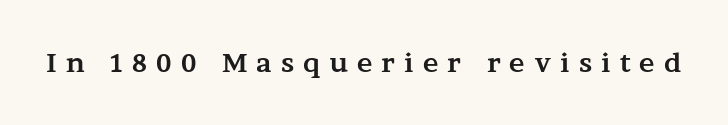
{"italic": "no", "bold": "yes", "underline": "no", "letter_spacing": "wide", "letter_spacing_em": 0.35, "glyph_px": 26}
